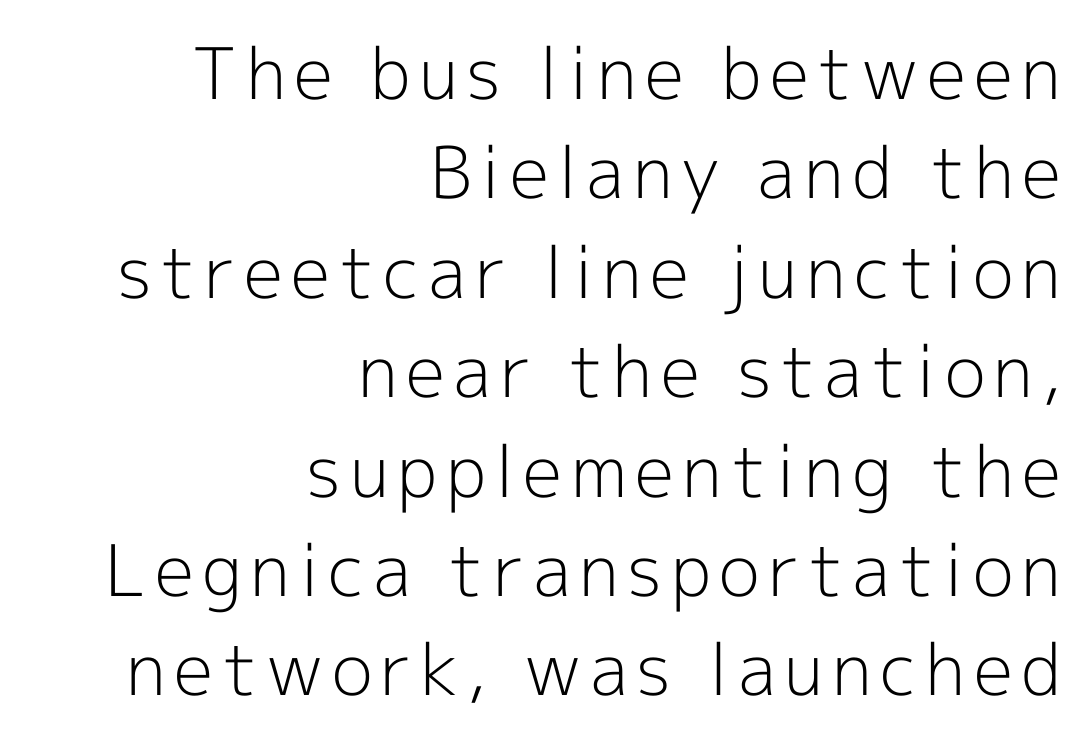
The designer went with a sans here, leaving each stem footless. The strokes carry an ordinary text weight at most. Characters remain perfectly vertical along every line. A student would call this right alignment; a typographer would say flush right, rag left. The foot of each line stays bare and open.
